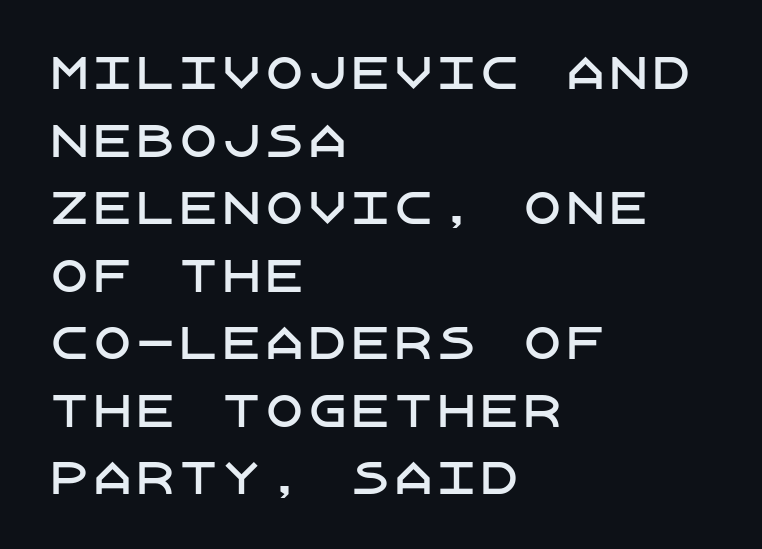
The image shows 43 px sans-serif type, upright; set left-aligned, normal line spacing (1.57x), normal letter spacing, not underlined; low stroke contrast and a large x-height.
